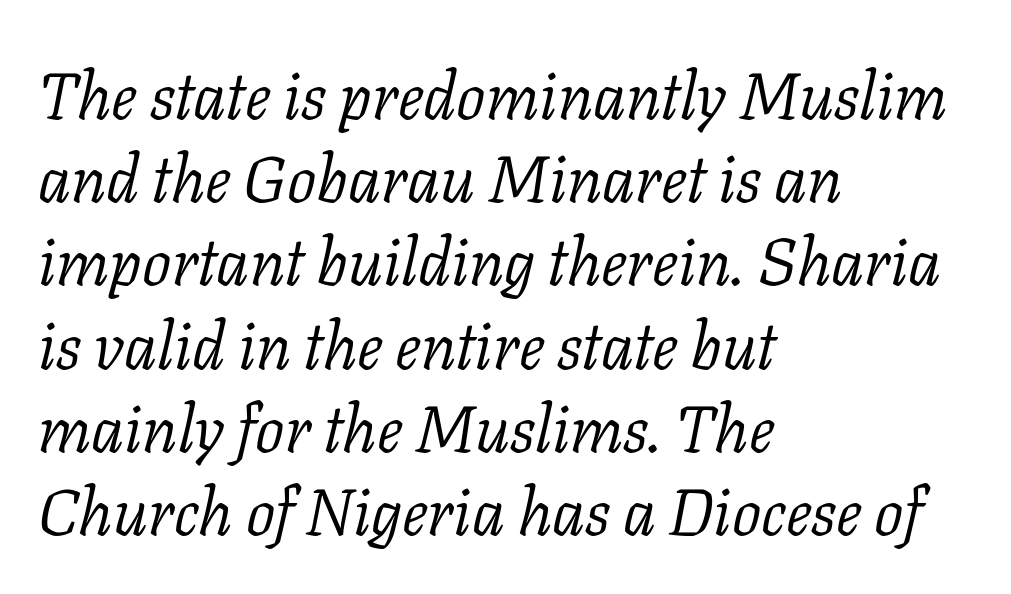
{"serif": "yes", "italic": "yes", "lean": "right", "slant_degrees": 11, "bold": "no", "weight": "light", "width": "normal", "stroke_contrast": "low", "x_height": "medium", "monospaced": "no", "underline": "no", "align": "left", "line_spacing": "normal", "line_spacing_ratio": 1.28, "letter_spacing": "normal", "letter_spacing_em": 0.0, "glyph_px": 65}
